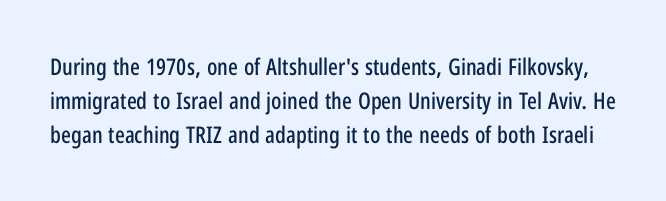
The image shows 23 px text type, upright; set normal line spacing (1.48x), normal letter spacing, not underlined.
